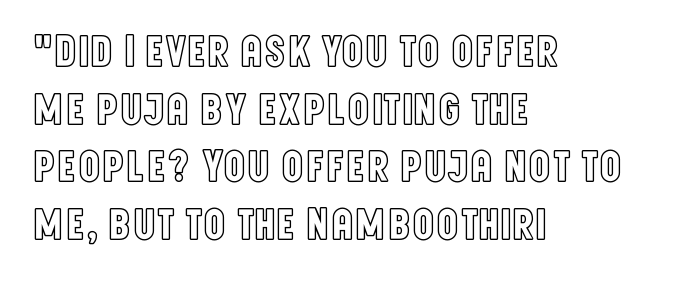
Default kerning and tracking; the words read as compact shapes. Every stem runs plumb, perpendicular to the baseline. A typesetter would call this leading conventional body-copy spacing. The paragraph has a hard left edge and a soft right edge. A typesetter would call this proportional, since set widths differ per character. Check under the words: just untouched page.
